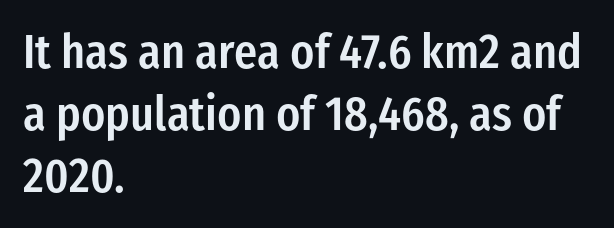
The strip under each line holds only bare page. This sample uses an upright cut, with every glyph sitting square on the baseline. The face used here is a sans, in the tradition of grotesques and geometrics. The gaps between neighbouring characters are ordinary and unremarkable. The line-height multiplier appears to be the usual default. If you drew a ruler down the left edge, every line would touch it.
